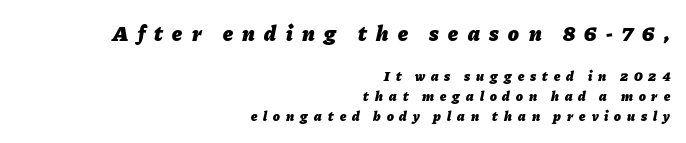
The designer gave the opening block more size than the closing block. The sample has been set heavy, in full bold. The type is letterspaced generously, with wide tracking. Looking at the ascenders, they clearly lean. The rag falls on the left side of this text block. The line-height multiplier appears to be the usual default.
